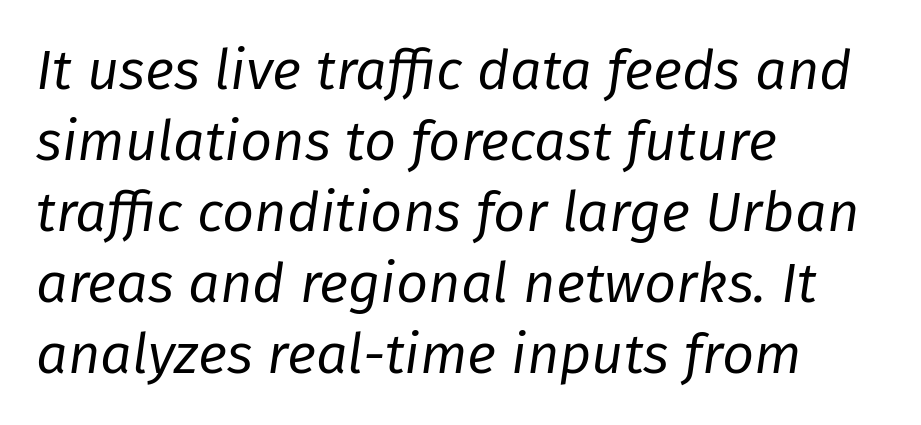
{"italic": "yes", "lean": "right", "slant_degrees": 8, "bold": "no", "weight": "regular", "width": "normal", "stroke_contrast": "low", "x_height": "medium", "monospaced": "no", "underline": "no", "align": "left", "line_spacing": "normal", "line_spacing_ratio": 1.27, "letter_spacing": "normal", "letter_spacing_em": 0.0, "glyph_px": 56}
